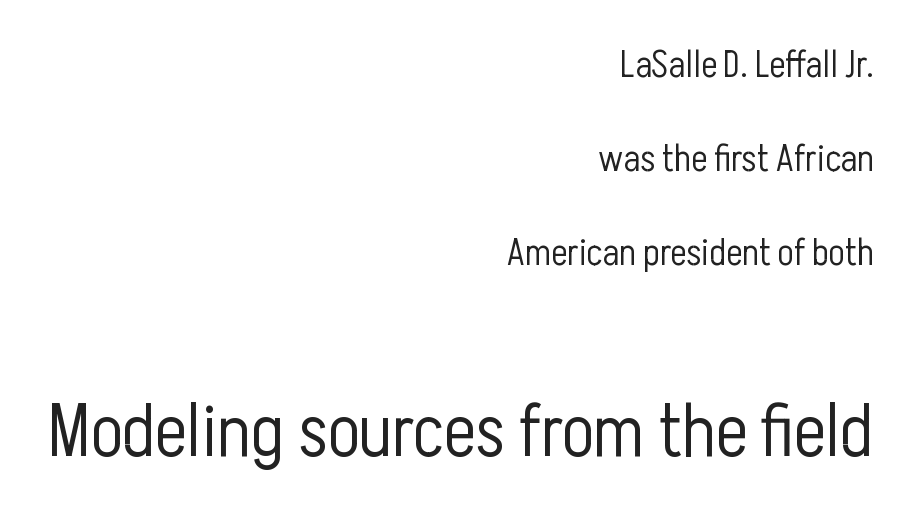
Q: Is the text bold? A: No.
Q: Is the text italic (slanted)? A: No, it is upright.
Q: Is the typeface a serif or a sans-serif typeface? A: Sans-serif.
Q: Is the text underlined? A: No.
Q: How is the paragraph aligned? A: Right-aligned.
Q: Is the spacing between letters normal or unusually wide? A: Normal.
Q: Is the spacing between lines tight, normal or loose? A: Loose.
Q: Which block of text is set in a larger size, the first (top) or the second (bottom)? A: The second (bottom) one.
Q: Width (condensed, normal, or wide)? A: Condensed.
Q: Stroke contrast? A: Low.
Q: x-height? A: Medium.
Q: Monospaced? A: No.
